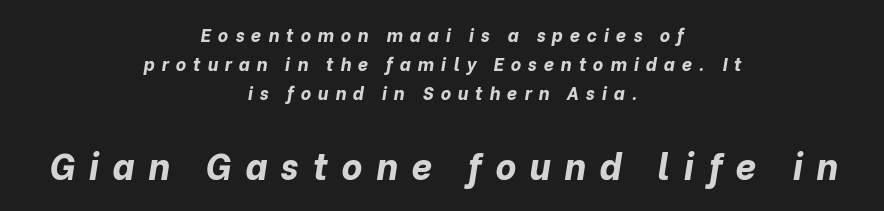
Q: Is the text bold? A: Yes.
Q: Is the text italic (slanted)? A: Yes, it leans right by about 10 degrees.
Q: Is the text underlined? A: No.
Q: How is the paragraph aligned? A: Centered.
Q: Is the spacing between letters normal or unusually wide? A: Unusually wide.
Q: Is the spacing between lines tight, normal or loose? A: Normal.
Q: Which block of text is set in a larger size, the first (top) or the second (bottom)? A: The second (bottom) one.
Q: Width (condensed, normal, or wide)? A: Normal.
Q: Stroke contrast? A: Low.
Q: x-height? A: Medium.
Q: Monospaced? A: No.
